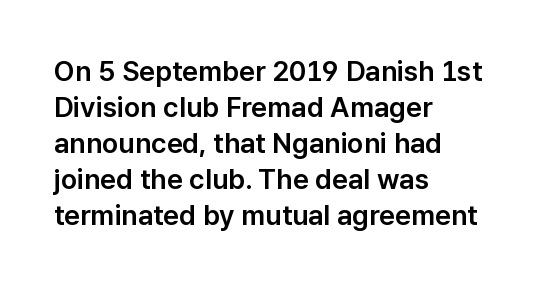
Q: Is the text italic (slanted)? A: No, it is upright.
Q: Is the typeface a serif or a sans-serif typeface? A: Sans-serif.
Q: Is the text underlined? A: No.
Q: How is the paragraph aligned? A: Left-aligned.
Q: Is the spacing between letters normal or unusually wide? A: Normal.
Q: Is the spacing between lines tight, normal or loose? A: Normal.
Q: Width (condensed, normal, or wide)? A: Normal.
Q: Stroke contrast? A: Low.
Q: x-height? A: Medium.
Q: Monospaced? A: No.
